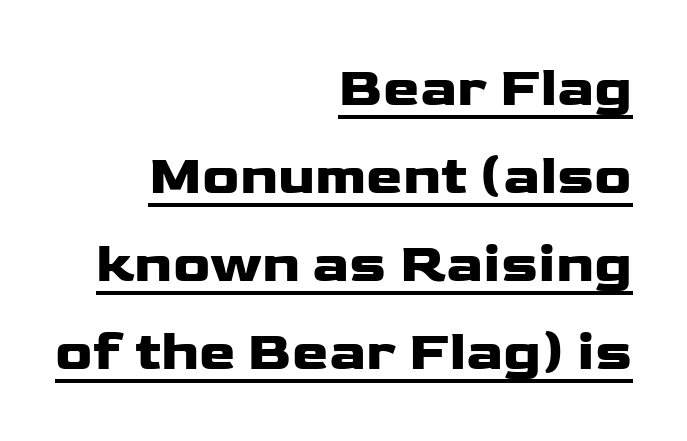
Q: Is the text bold? A: Yes.
Q: Is the text italic (slanted)? A: No, it is upright.
Q: Is the typeface a serif or a sans-serif typeface? A: Sans-serif.
Q: Is the text underlined? A: Yes.
Q: How is the paragraph aligned? A: Right-aligned.
Q: Is the spacing between letters normal or unusually wide? A: Normal.
Q: Is the spacing between lines tight, normal or loose? A: Normal.
Q: Width (condensed, normal, or wide)? A: Wide.
Q: Stroke contrast? A: Low.
Q: x-height? A: Medium.
Q: Monospaced? A: No.
